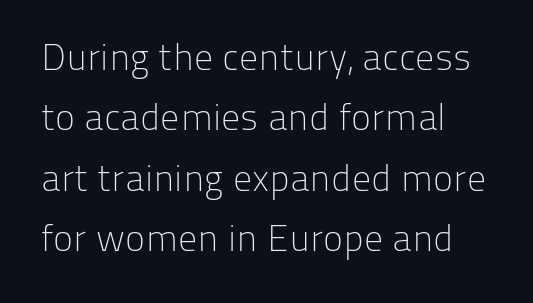
The rendering shows plain stroke endings on the letterforms — a sans-serif design. Horizontal bands of white between lines are of average thickness. This is not heavy type; no bold has been used. In terms of posture, this sample is upright.
